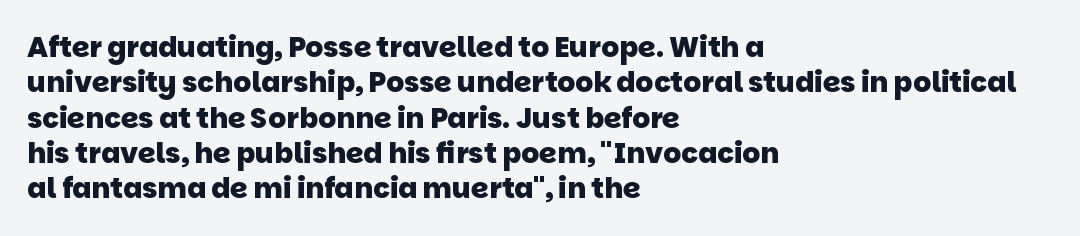
The image shows 28 px heavy sans-serif type; set left-aligned, normal line spacing (1.26x), normal letter spacing, not underlined; low stroke contrast and a large x-height.
